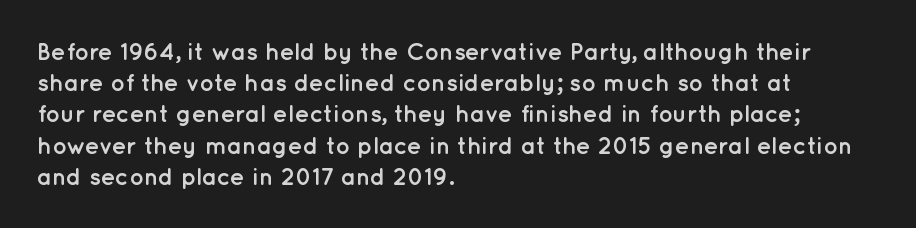
Every letter is thick-stroked: bold, no question. Line starts are locked; line ends wander. What's the leading like? Ordinary, nothing unusual. Glance below the letters and you will spot only blank space.
